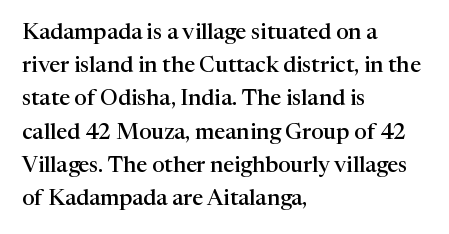
{"italic": "no", "bold": "semi", "underline": "no", "align": "left", "line_spacing": "normal", "line_spacing_ratio": 1.51, "letter_spacing": "normal", "letter_spacing_em": 0.0, "glyph_px": 22}
